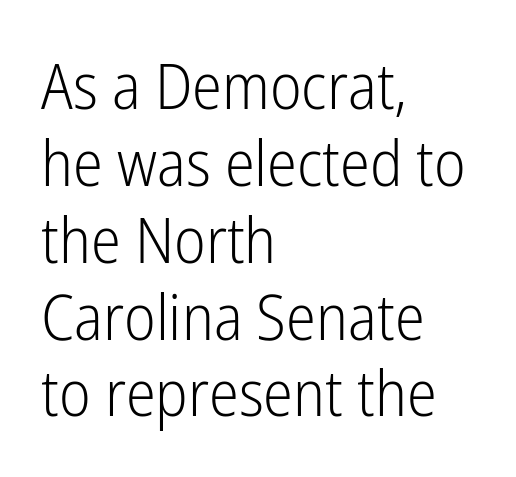
Proportional: the letters do not fall into vertical columns. The paragraph has a hard left edge and a soft right edge. This is the regular roman posture of the typeface. Honestly, there is no underline to notice here at all.
